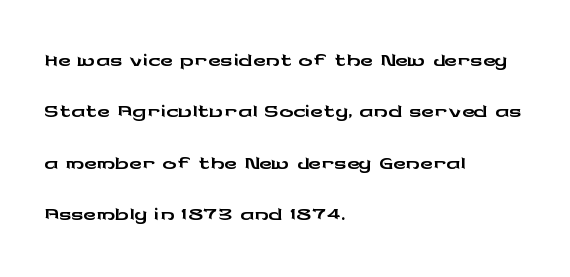
Q: Is the text italic (slanted)? A: No, it is upright.
Q: Is the typeface a serif or a sans-serif typeface? A: Sans-serif.
Q: Is the text underlined? A: No.
Q: How is the paragraph aligned? A: Left-aligned.
Q: Is the spacing between letters normal or unusually wide? A: Normal.
Q: Is the spacing between lines tight, normal or loose? A: Normal.
Q: Width (condensed, normal, or wide)? A: Wide.
Q: Stroke contrast? A: Low.
Q: x-height? A: Medium.
Q: Monospaced? A: No.
